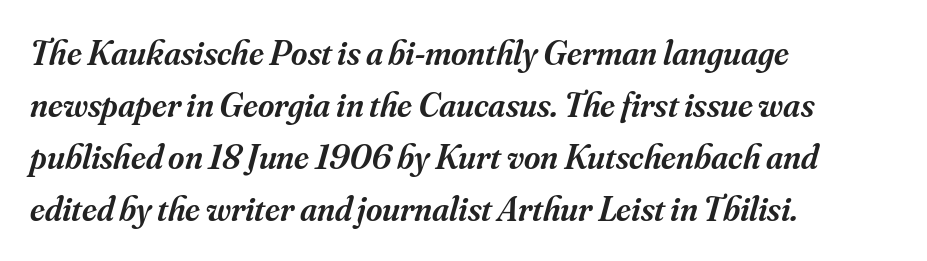
{"serif": "yes", "italic": "yes", "lean": "right", "slant_degrees": 16, "bold": "semi", "weight": "semibold", "width": "normal", "stroke_contrast": "medium", "x_height": "small", "monospaced": "no", "underline": "no", "align": "left", "line_spacing": "normal", "line_spacing_ratio": 1.49, "letter_spacing": "normal", "letter_spacing_em": 0.0, "glyph_px": 35}
